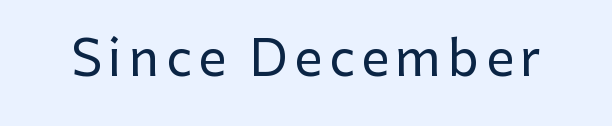
{"serif": "no", "italic": "no", "width": "normal", "stroke_contrast": "low", "x_height": "medium", "monospaced": "no", "underline": "no", "glyph_px": 49}
